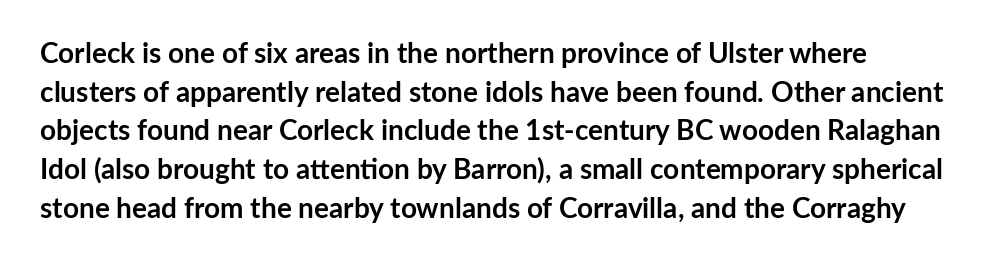
Strokes here are thick enough to call this a true bold. Has an underline been added? It has not. Every stem runs plumb, perpendicular to the baseline. The face used here is proportionally spaced, like ordinary book or web type. These lines are composed in type without serifs. This sample keeps an unexceptional amount of space between lines.
